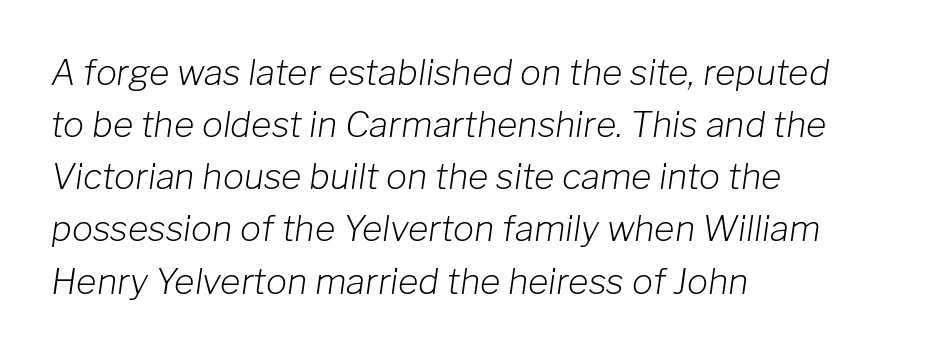
Here the designer chose a conventional face with non-uniform glyph widths. Decoration check: the copy has no underline. Think standard paragraph weight, or any step lighter than that. If you drew a line through each stem, it would be angled.
